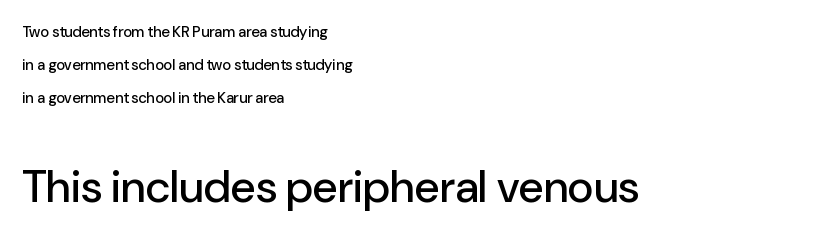
You get the small type first, then a jump to larger type. Nobody touched the tracking dial on this one. This sample has the flowing, uneven cadence of proportional lettering. The rag falls on the right side of this text block. You can tell it's not italic because the verticals are truly vertical. Examine the stroke ends and you'll find no serifs.
